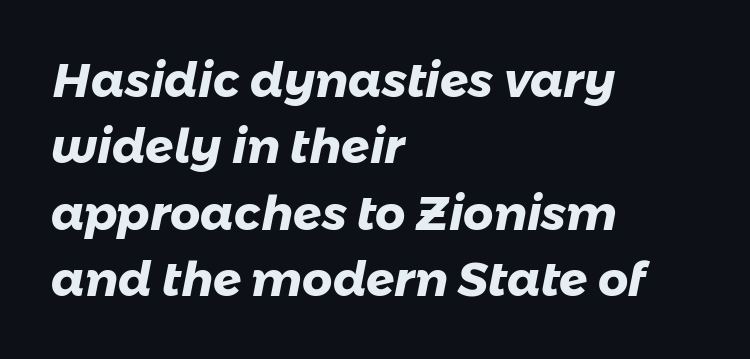
The image shows 47 px heavy sans-serif type; set left-aligned, normal line spacing (1.41x), normal letter spacing, not underlined; low stroke contrast and a medium x-height.
